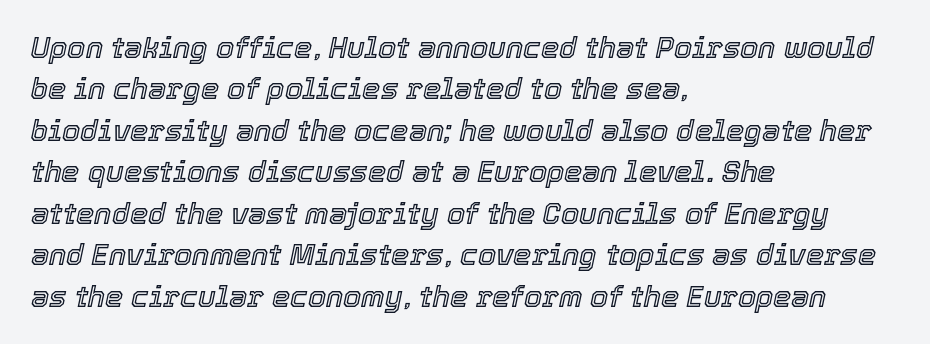
Glance below the letters and you will spot only blank space. Designer's note — italics engaged. All the whitespace from short lines collects on the right. These lines keep a tight, regular rhythm from letter to letter.
